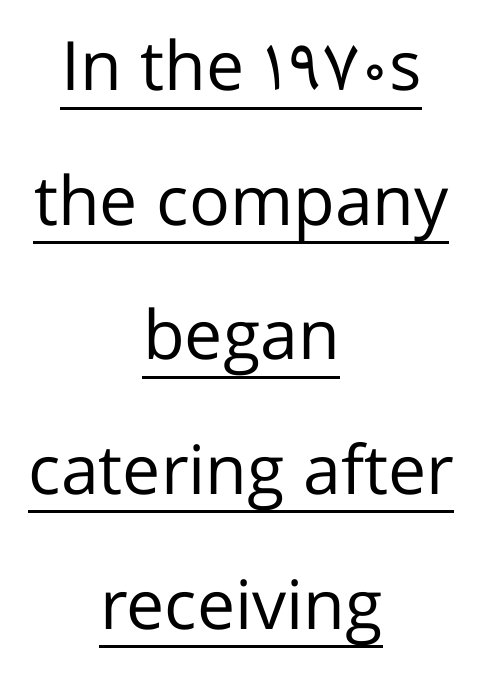
The image shows 68 px regular-weight sans-serif type, upright; set centered, loose line spacing (1.98x), normal letter spacing, underlined; low stroke contrast and a medium x-height.
